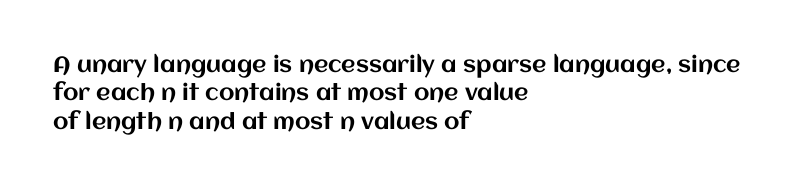
{"italic": "no", "underline": "no", "align": "left", "line_spacing": "normal", "line_spacing_ratio": 1.29, "letter_spacing": "normal", "letter_spacing_em": 0.0, "glyph_px": 22}
